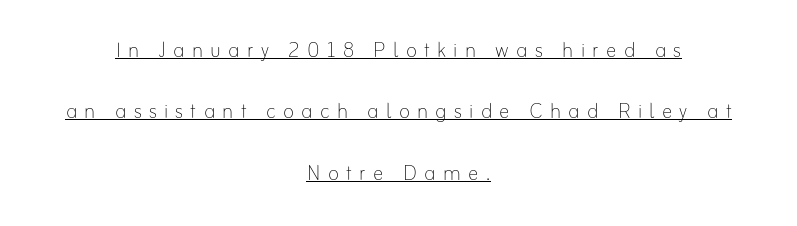
Q: Is the text bold? A: No.
Q: Is the text italic (slanted)? A: No, it is upright.
Q: Is the text underlined? A: Yes.
Q: How is the paragraph aligned? A: Centered.
Q: Is the spacing between letters normal or unusually wide? A: Unusually wide.
Q: Is the spacing between lines tight, normal or loose? A: Loose.
